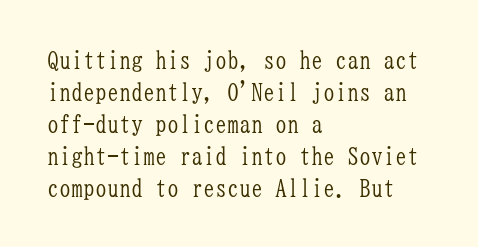
Q: Is the text bold? A: No.
Q: Is the text italic (slanted)? A: No, it is upright.
Q: Is the text underlined? A: No.
Q: How is the paragraph aligned? A: Left-aligned.
Q: Is the spacing between letters normal or unusually wide? A: Normal.
Q: Is the spacing between lines tight, normal or loose? A: Normal.
